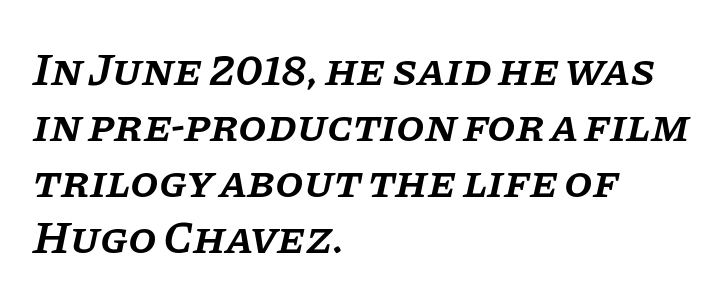
{"serif": "yes", "italic": "yes", "lean": "right", "slant_degrees": 11, "bold": "semi", "weight": "semibold", "width": "normal", "stroke_contrast": "low", "x_height": "large", "monospaced": "no", "underline": "no", "align": "left", "line_spacing_ratio": 1.22, "letter_spacing": "normal", "letter_spacing_em": 0.0, "glyph_px": 46}
